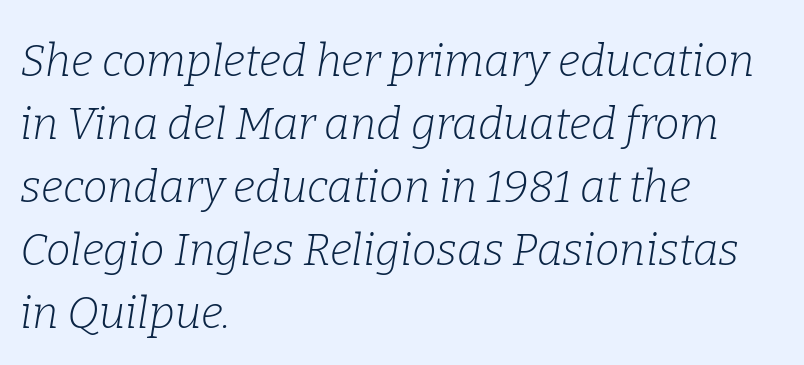
Q: Is the text bold? A: No.
Q: Is the text italic (slanted)? A: Yes, it leans right by about 9 degrees.
Q: Is the typeface a serif or a sans-serif typeface? A: Serif.
Q: Is the text underlined? A: No.
Q: How is the paragraph aligned? A: Left-aligned.
Q: Is the spacing between letters normal or unusually wide? A: Normal.
Q: Is the spacing between lines tight, normal or loose? A: Normal.
Q: Width (condensed, normal, or wide)? A: Normal.
Q: Stroke contrast? A: Low.
Q: x-height? A: Medium.
Q: Monospaced? A: No.
